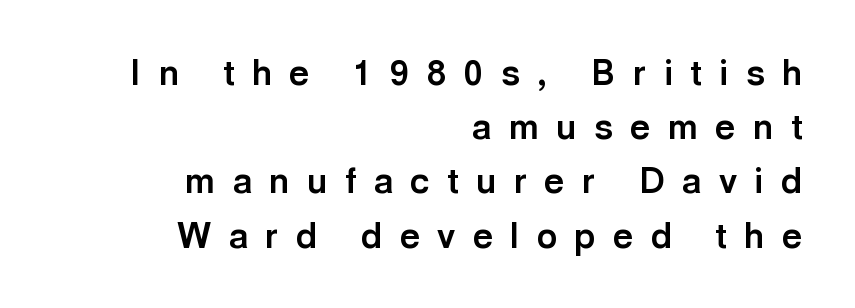
{"serif": "no", "italic": "no", "bold": "yes", "weight": "bold", "width": "normal", "x_height": "medium", "monospaced": "no", "underline": "no", "align": "right", "line_spacing": "normal", "line_spacing_ratio": 1.55, "letter_spacing": "wide", "letter_spacing_em": 0.5, "glyph_px": 35}
